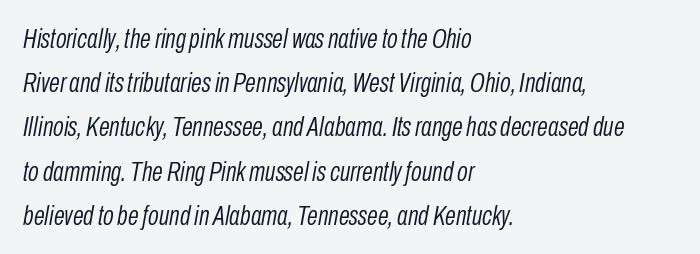
{"italic": "yes", "lean": "right", "slant_degrees": 10, "bold": "no", "weight": "light", "width": "condensed", "stroke_contrast": "low", "x_height": "medium", "monospaced": "no", "underline": "no", "align": "left", "line_spacing": "normal", "line_spacing_ratio": 1.58, "letter_spacing": "normal", "letter_spacing_em": 0.0, "glyph_px": 28}
